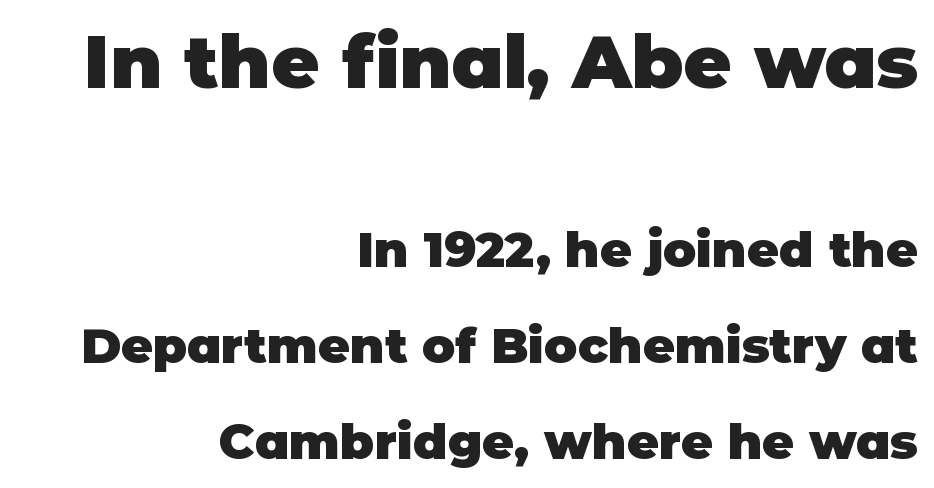
Typographic density is high because the face is bold. Is the lower block the larger one? No — the upper block carries the bigger type. Tracking here is standard; glyphs follow each other at the usual distance. The rendering shows plain stroke endings on the letterforms — a sans-serif design. Line spacing here is loose.
